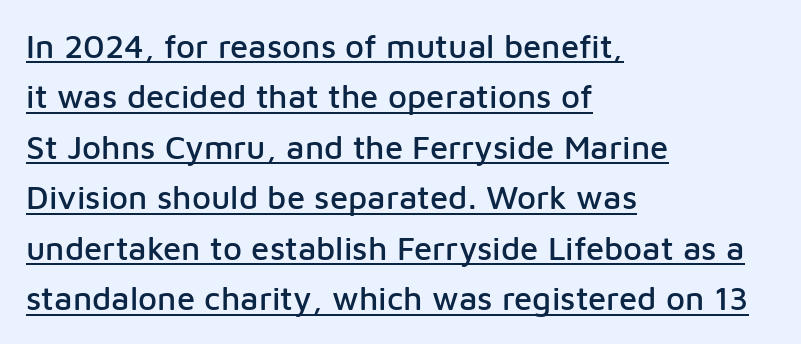
The image shows 33 px sans-serif type, upright; set left-aligned, normal line spacing (1.53x), normal letter spacing, underlined; low stroke contrast and a medium x-height.
